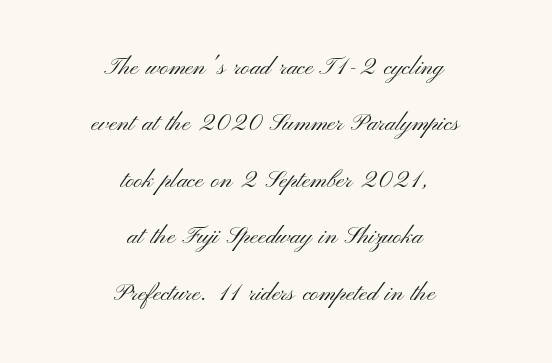
The image shows 24 px text type; set centered, loose line spacing (2.35x), normal letter spacing, not underlined.
